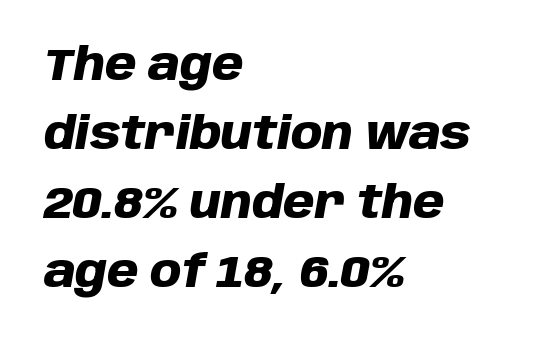
{"italic": "yes", "lean": "right", "slant_degrees": 10, "bold": "yes", "weight": "heavy", "width": "normal", "stroke_contrast": "low", "x_height": "large", "monospaced": "no", "underline": "no", "align": "left", "line_spacing": "normal", "line_spacing_ratio": 1.53, "letter_spacing": "normal", "letter_spacing_em": 0.0, "glyph_px": 45}
